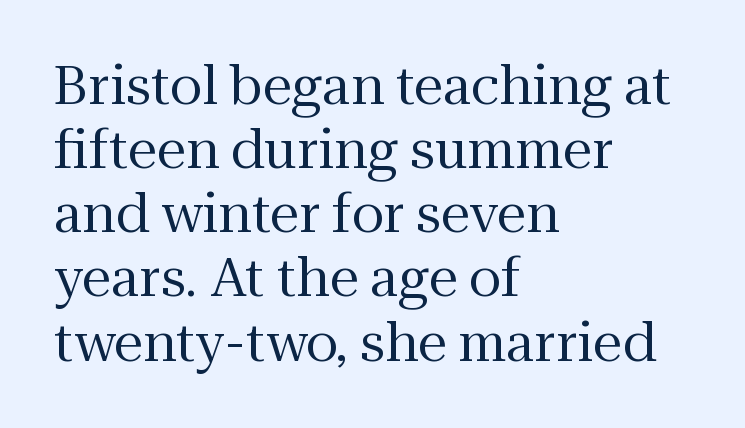
The image shows 53 px regular-weight serif type, upright; set left-aligned, line spacing 1.21x, normal letter spacing, not underlined; medium stroke contrast and a medium x-height.
